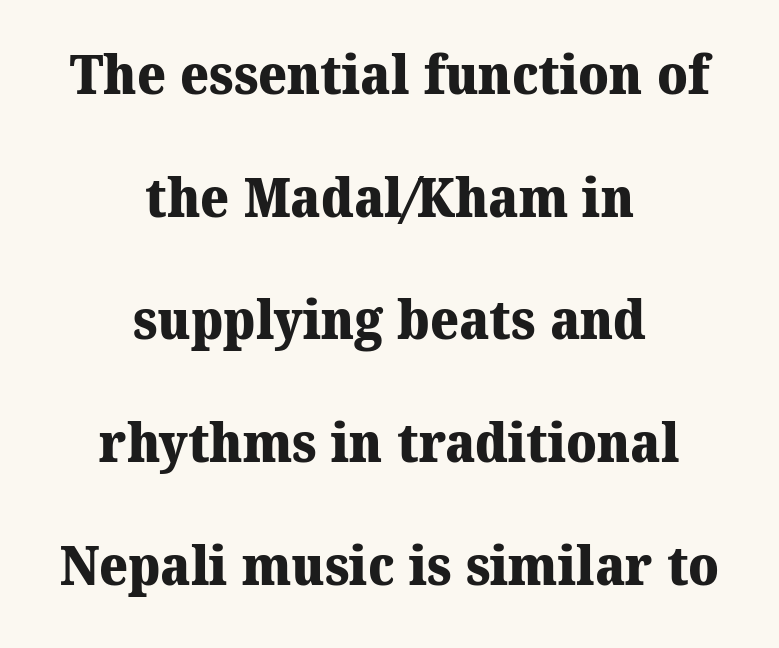
The image shows 55 px heavy serif type; set centered, loose line spacing (2.23x), normal letter spacing, not underlined; medium stroke contrast and a medium x-height.
